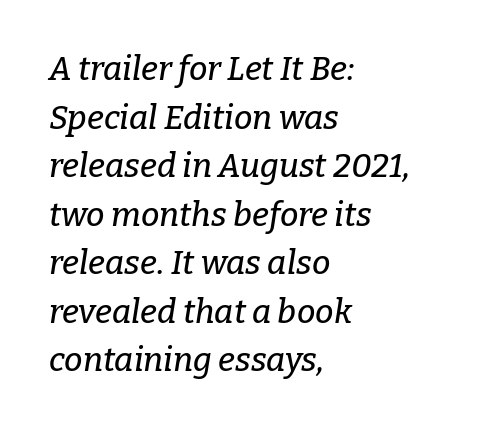
Rows of type keep a routine distance in the vertical direction. A typesetter would label this face a serif. The rag falls on the right side of this text block. A typesetter would mark this as italic. The specimen omits any rule beneath the text block's lines. The line texture is even and compact thanks to regular tracking.
